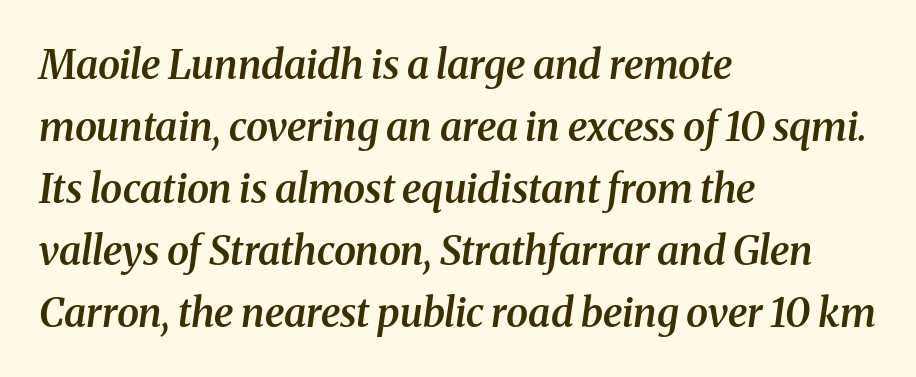
The words here are not underlined. Emphasis-style slanted type is in use. In CSS terms this would be text-align: left. Each letter's strokes conclude with small projecting serifs. I'd describe the lettering as semibold — firm but not a full bold. These lines keep a tight, regular rhythm from letter to letter.
